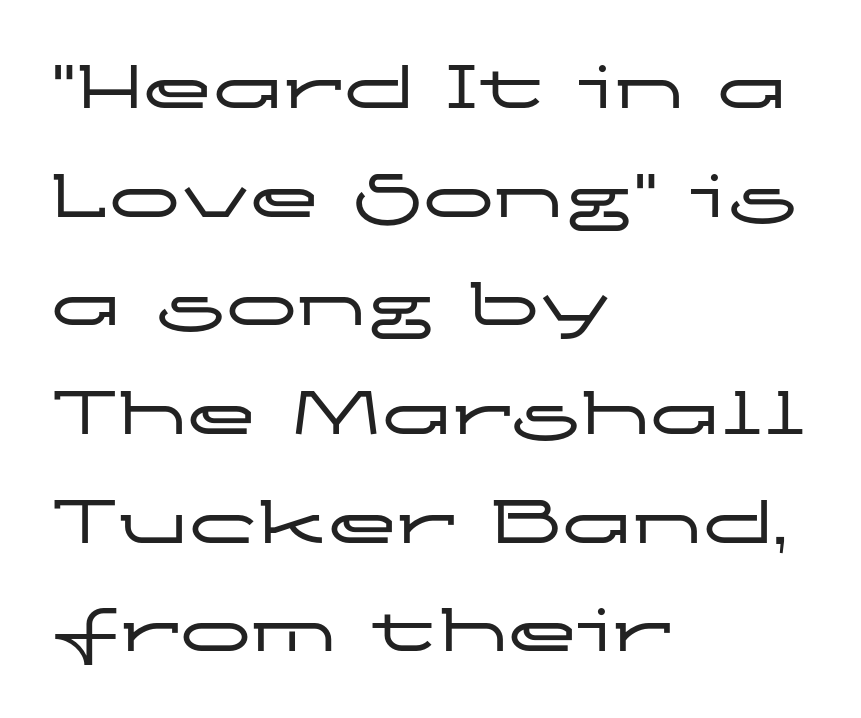
The image shows 71 px wide sans-serif type, upright; set left-aligned, normal line spacing (1.53x), normal letter spacing, not underlined; low stroke contrast and a medium x-height.
